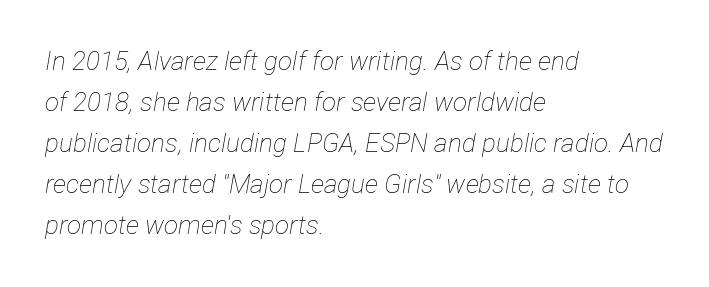
The image shows 26 px text type, italic (leaning right); set left-aligned, normal line spacing (1.58x), normal letter spacing, not underlined.
